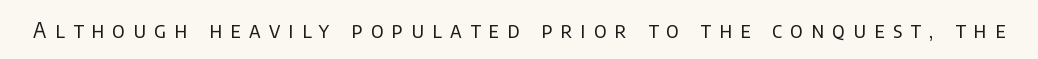
The image shows 21 px text type, upright; set unusually wide letter spacing (+0.4 em), not underlined.
